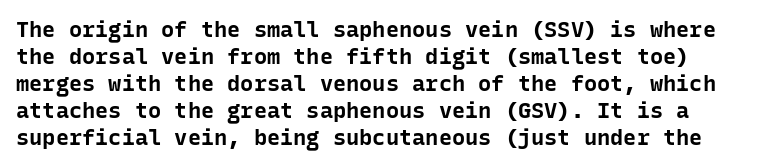
Q: Is the text bold? A: Yes.
Q: Is the text italic (slanted)? A: No, it is upright.
Q: Is the text underlined? A: No.
Q: Is the spacing between letters normal or unusually wide? A: Normal.
